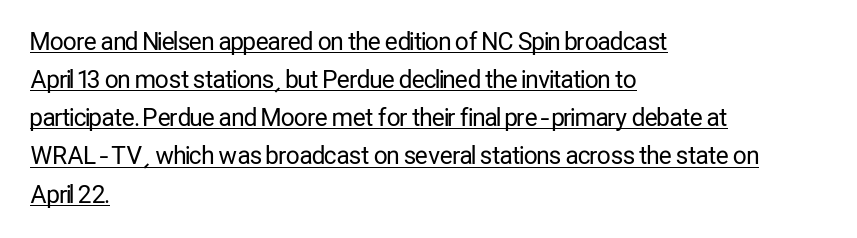
The lettering stays uniformly vertical, giving the passage a roman look. The passage shown is underscored from start to finish. Regarding leading, the lines here are spaced in the standard way. Short note: letters normally spaced. No extra ink here — the face is not bold. Notice how the passage keeps a crisp vertical edge on the left only.
